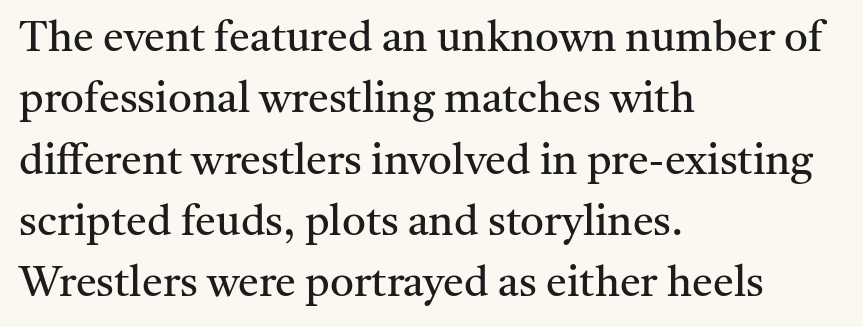
Q: Is the text bold? A: No.
Q: Is the text italic (slanted)? A: No, it is upright.
Q: Is the typeface a serif or a sans-serif typeface? A: Serif.
Q: Is the text underlined? A: No.
Q: How is the paragraph aligned? A: Left-aligned.
Q: Is the spacing between letters normal or unusually wide? A: Normal.
Q: Is the spacing between lines tight, normal or loose? A: Normal.
Q: Width (condensed, normal, or wide)? A: Normal.
Q: Stroke contrast? A: Medium.
Q: x-height? A: Medium.
Q: Monospaced? A: No.
